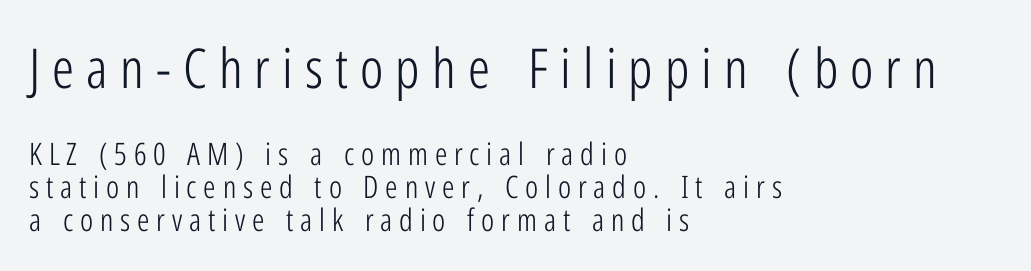
These lines are composed in type without serifs. Someone cranked the tracking dial way up on this one. On a weight scale, this lands at 450 or below. Any mark beneath the type? The region is blank.
